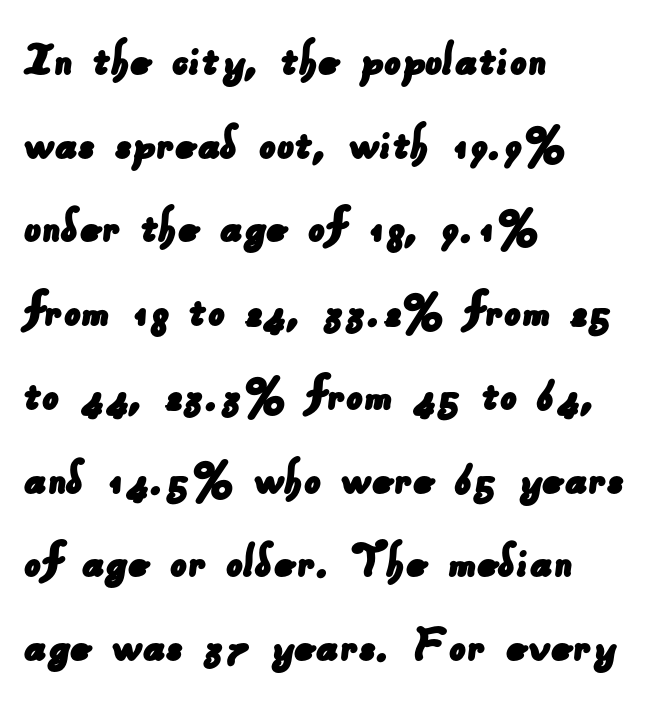
{"serif": "no", "width": "normal", "stroke_contrast": "low", "x_height": "small", "monospaced": "no", "underline": "no", "align": "left", "line_spacing": "normal", "line_spacing_ratio": 1.58, "letter_spacing": "normal", "letter_spacing_em": 0.0, "glyph_px": 53}
